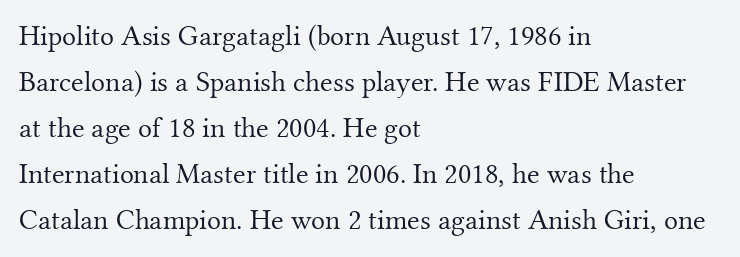
{"serif": "yes", "italic": "no", "bold": "no", "weight": "light", "width": "normal", "stroke_contrast": "medium", "x_height": "small", "monospaced": "no", "underline": "no", "align": "left", "line_spacing": "normal", "line_spacing_ratio": 1.59, "letter_spacing": "normal", "letter_spacing_em": 0.0, "glyph_px": 29}
